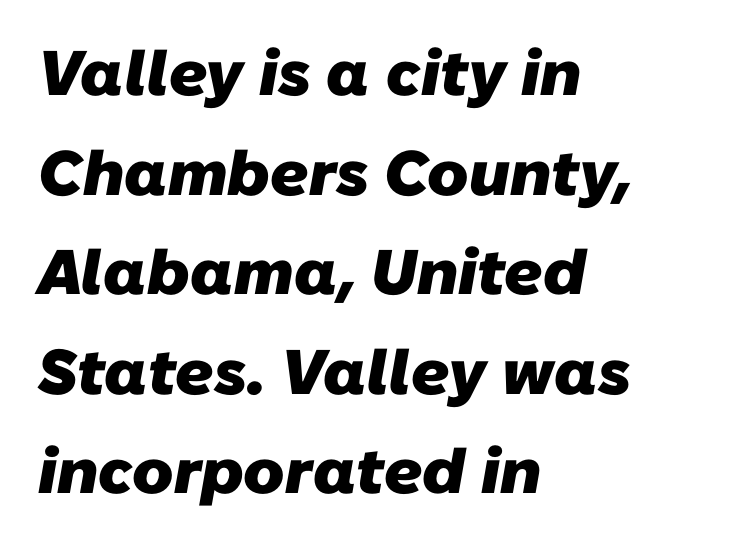
The image shows 63 px heavy sans-serif type; set left-aligned, normal line spacing (1.58x), normal letter spacing, not underlined; low stroke contrast and a medium x-height.
